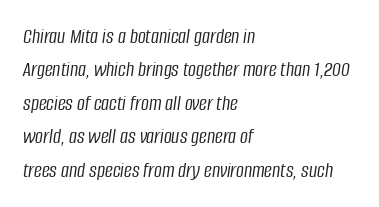
The image shows 22 px text type, italic (leaning right); set left-aligned, normal line spacing (1.52x), normal letter spacing, not underlined.
